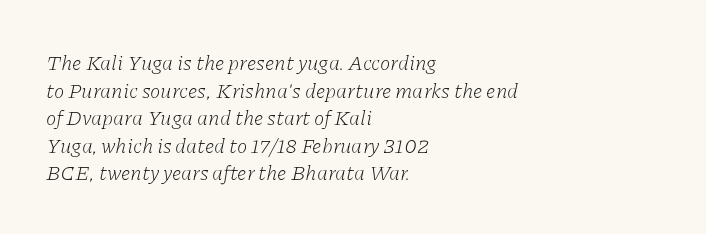
This rendering leaves character spacing at its baseline value. Glance below the letters and you will spot only blank space. Each line starts at the same left margin while the right side varies. Ink coverage per letter is moderate at most.
